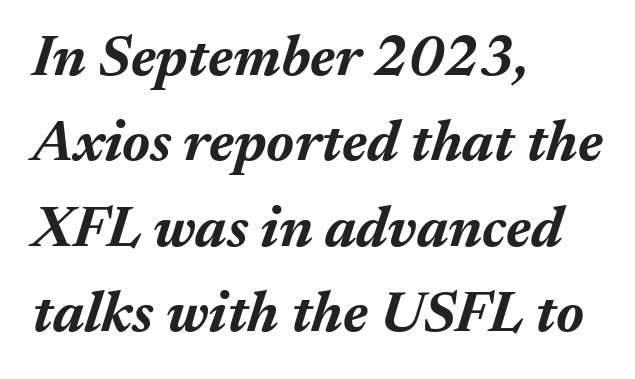
You can tell it's italic because the verticals aren't actually vertical. Spacing between characters is what you'd get straight out of the box. Underlining? Definitely not there. This is heavy type, rendered in bold.
